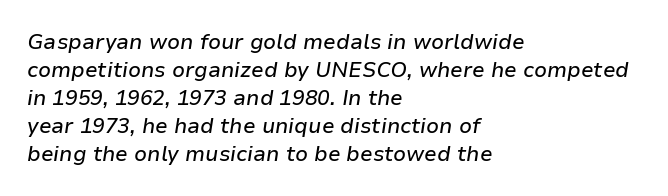
Q: Is the text italic (slanted)? A: Yes, it leans right by about 9 degrees.
Q: Is the text underlined? A: No.
Q: How is the paragraph aligned? A: Left-aligned.
Q: Is the spacing between letters normal or unusually wide? A: Normal.
Q: Is the spacing between lines tight, normal or loose? A: Normal.
